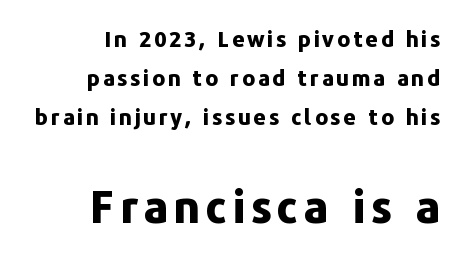
{"serif": "no", "italic": "no", "bold": "yes", "weight": "bold", "width": "normal", "stroke_contrast": "low", "x_height": "medium", "monospaced": "no", "underline": "no", "align": "right", "line_spacing_ratio": 1.78, "larger_block": "second", "size_ratio": 2.05, "glyph_px": 45}
